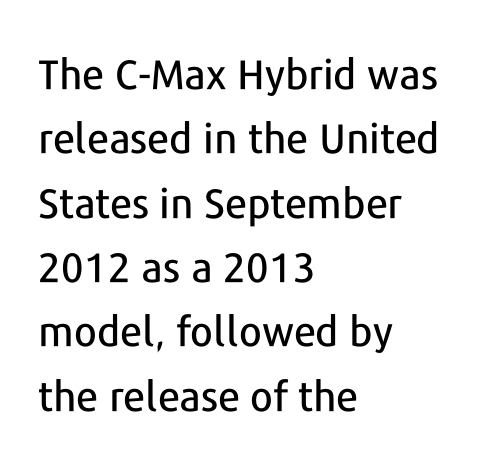
Q: Is the text italic (slanted)? A: No, it is upright.
Q: Is the typeface a serif or a sans-serif typeface? A: Sans-serif.
Q: Is the text underlined? A: No.
Q: How is the paragraph aligned? A: Left-aligned.
Q: Is the spacing between letters normal or unusually wide? A: Normal.
Q: Is the spacing between lines tight, normal or loose? A: Normal.
Q: Width (condensed, normal, or wide)? A: Normal.
Q: Stroke contrast? A: Low.
Q: x-height? A: Medium.
Q: Monospaced? A: No.
